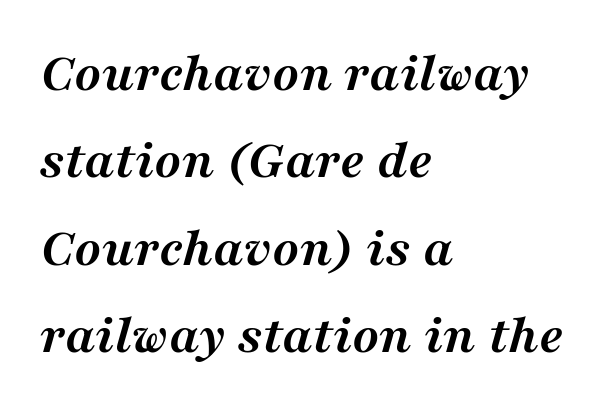
The image shows 56 px semibold serif type, italic (leaning right); set left-aligned, normal line spacing (1.56x), normal letter spacing, not underlined; medium stroke contrast and a medium x-height.
